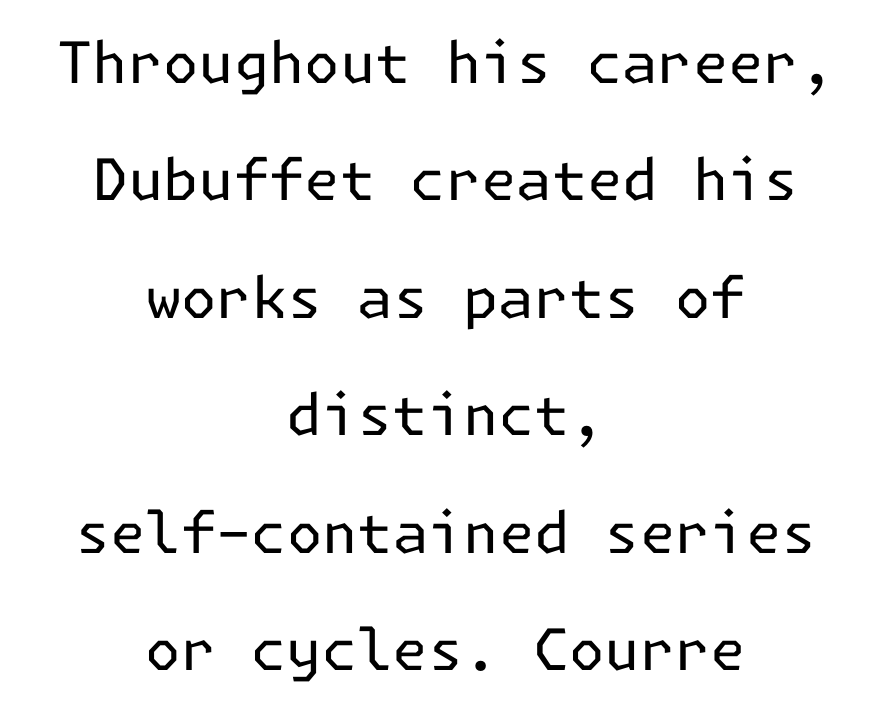
{"serif": "no", "italic": "no", "bold": "no", "weight": "regular", "width": "normal", "stroke_contrast": "low", "x_height": "medium", "underline": "no", "align": "center", "line_spacing": "loose", "line_spacing_ratio": 2.06, "letter_spacing": "normal", "letter_spacing_em": 0.0, "glyph_px": 57}
